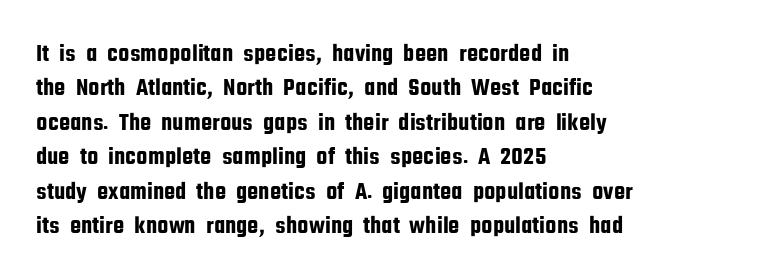
Q: Is the text italic (slanted)? A: No, it is upright.
Q: Is the text underlined? A: No.
Q: How is the paragraph aligned? A: Left-aligned.
Q: Is the spacing between letters normal or unusually wide? A: Normal.
Q: Is the spacing between lines tight, normal or loose? A: Normal.
